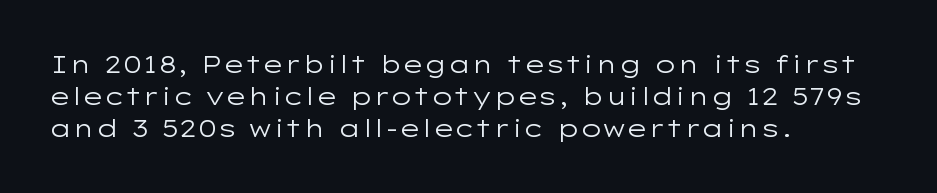
Q: Is the text bold? A: No.
Q: Is the text italic (slanted)? A: No, it is upright.
Q: Is the text underlined? A: No.
Q: How is the paragraph aligned? A: Left-aligned.
Q: Is the spacing between letters normal or unusually wide? A: Normal.
Q: Is the spacing between lines tight, normal or loose? A: Normal.
